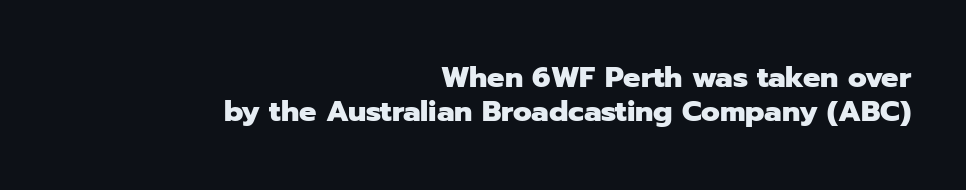
Q: Is the text bold? A: Yes.
Q: Is the text italic (slanted)? A: No, it is upright.
Q: Is the typeface a serif or a sans-serif typeface? A: Sans-serif.
Q: Is the text underlined? A: No.
Q: How is the paragraph aligned? A: Right-aligned.
Q: Is the spacing between letters normal or unusually wide? A: Normal.
Q: Width (condensed, normal, or wide)? A: Normal.
Q: Stroke contrast? A: Low.
Q: x-height? A: Medium.
Q: Monospaced? A: No.
